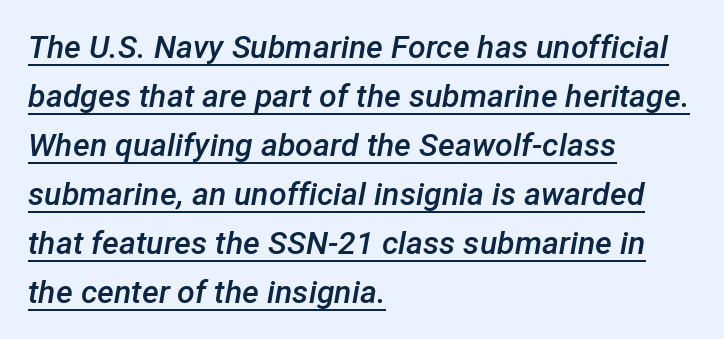
The image shows 32 px semibold type, italic (leaning right); set left-aligned, normal line spacing (1.53x), normal letter spacing, underlined; low stroke contrast and a medium x-height.
